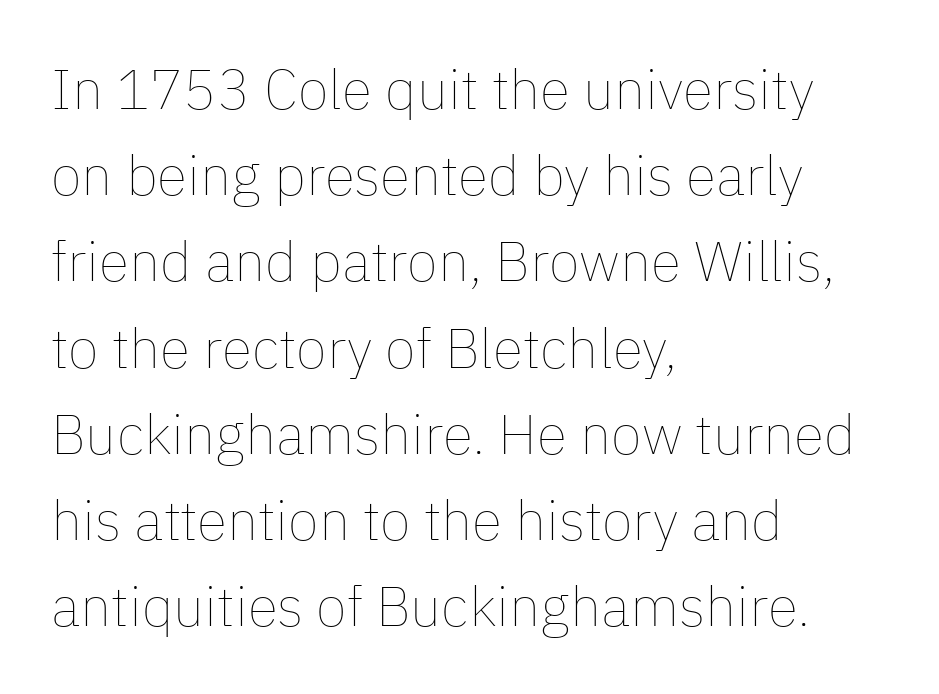
{"italic": "no", "bold": "no", "weight": "thin", "width": "normal", "stroke_contrast": "low", "x_height": "medium", "monospaced": "no", "underline": "no", "align": "left", "line_spacing": "normal", "line_spacing_ratio": 1.54, "letter_spacing": "normal", "letter_spacing_em": 0.0, "glyph_px": 56}
